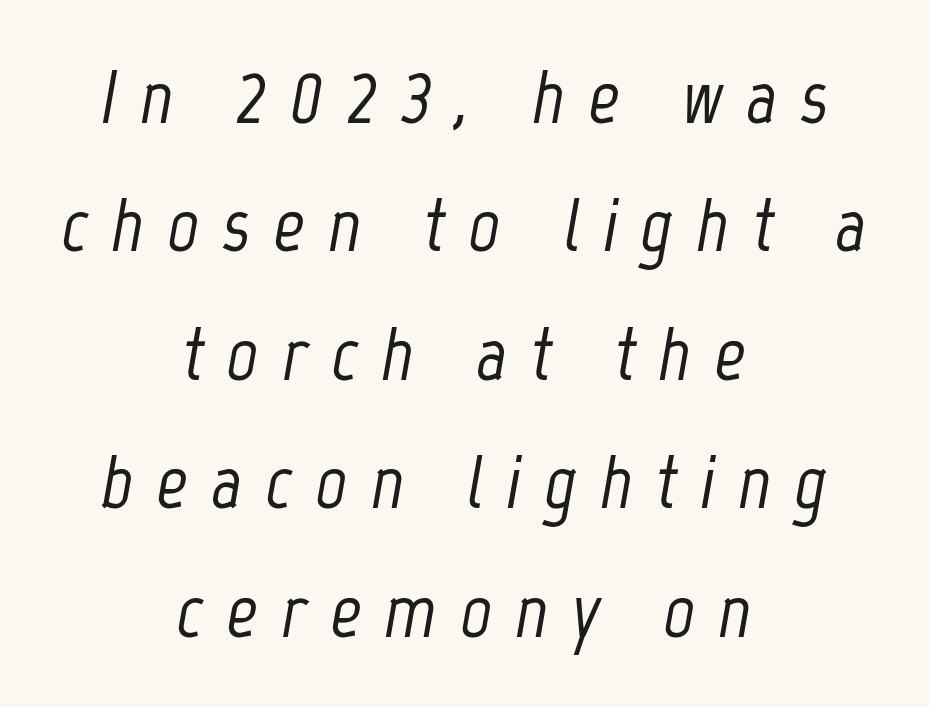
{"italic": "yes", "lean": "right", "slant_degrees": 12, "width": "condensed", "stroke_contrast": "low", "x_height": "medium", "monospaced": "no", "underline": "no", "align": "center", "line_spacing": "normal", "line_spacing_ratio": 1.69, "letter_spacing": "wide", "letter_spacing_em": 0.31, "glyph_px": 76}
